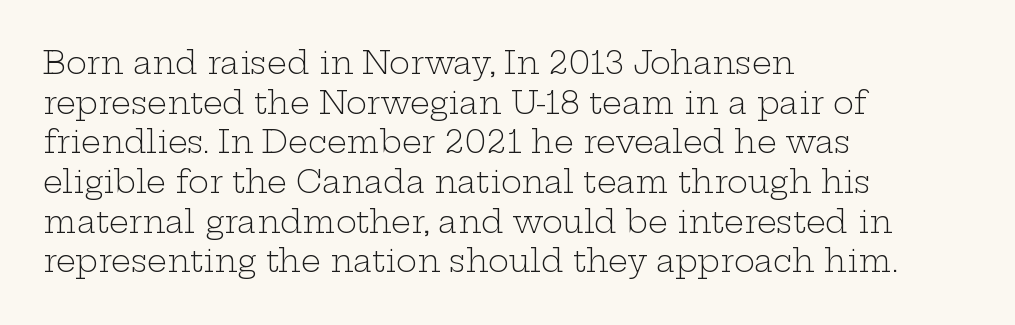
The image shows 31 px light, wide serif type, upright; set left-aligned, normal line spacing (1.28x), normal letter spacing, not underlined; low stroke contrast and a medium x-height.
